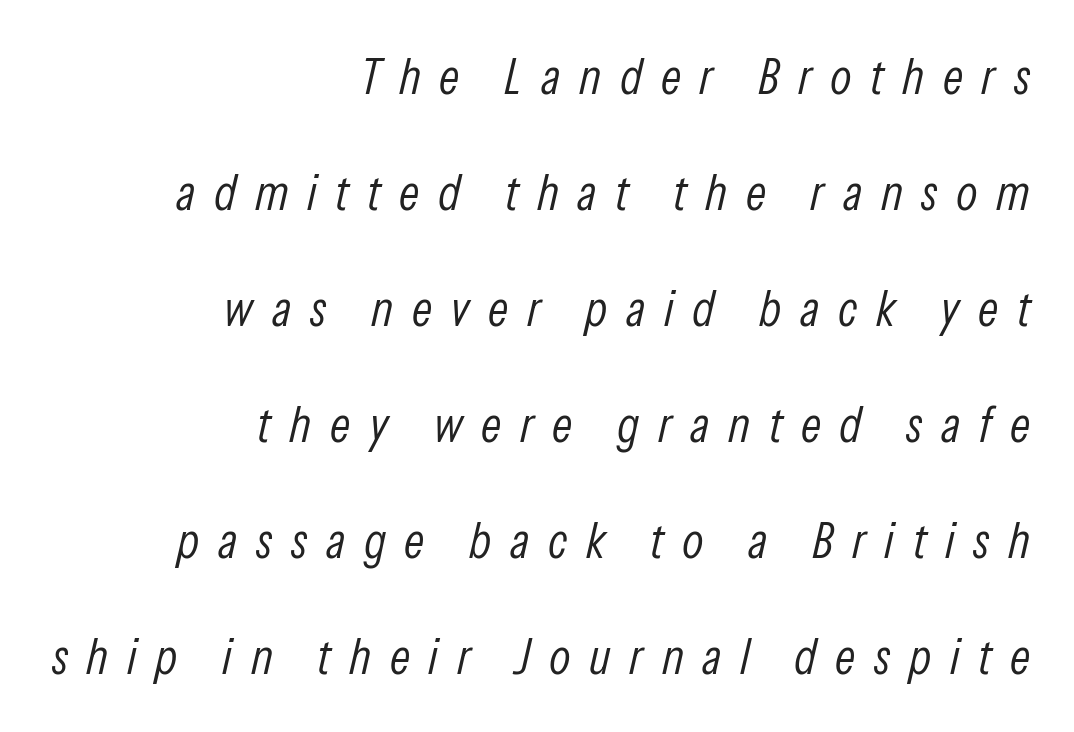
The image shows 50 px light, condensed type, italic (leaning right); set right-aligned, loose line spacing (2.32x), unusually wide letter spacing (+0.37 em), not underlined; low stroke contrast and a medium x-height.
